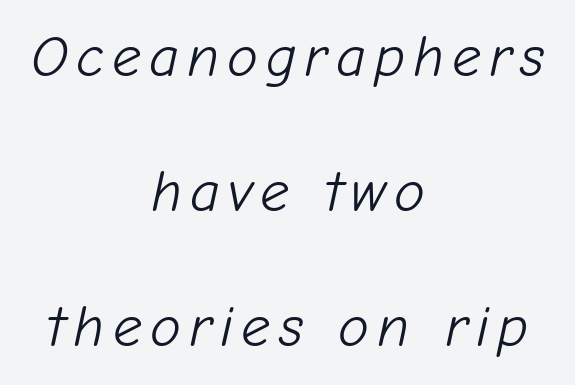
The image shows 58 px light type, italic (leaning right); set centered, loose line spacing (2.33x), not underlined; low stroke contrast and a medium x-height.
